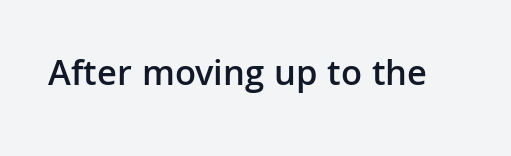
Q: Is the text bold? A: Semi-bold.
Q: Is the text italic (slanted)? A: No, it is upright.
Q: Is the typeface a serif or a sans-serif typeface? A: Sans-serif.
Q: Is the text underlined? A: No.
Q: Is the spacing between letters normal or unusually wide? A: Normal.
Q: Width (condensed, normal, or wide)? A: Normal.
Q: Stroke contrast? A: Low.
Q: x-height? A: Medium.
Q: Monospaced? A: No.
